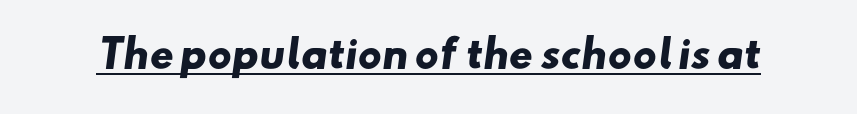
Q: Is the text bold? A: Yes.
Q: Is the typeface a serif or a sans-serif typeface? A: Sans-serif.
Q: Is the text underlined? A: Yes.
Q: Is the spacing between letters normal or unusually wide? A: Normal.
Q: Width (condensed, normal, or wide)? A: Wide.
Q: Stroke contrast? A: Low.
Q: x-height? A: Small.
Q: Monospaced? A: No.
